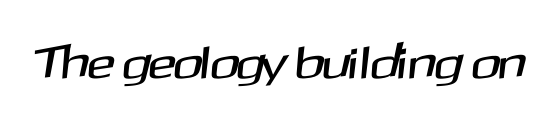
The image shows 46 px sans-serif type; set normal letter spacing, not underlined; medium stroke contrast and a medium x-height.
